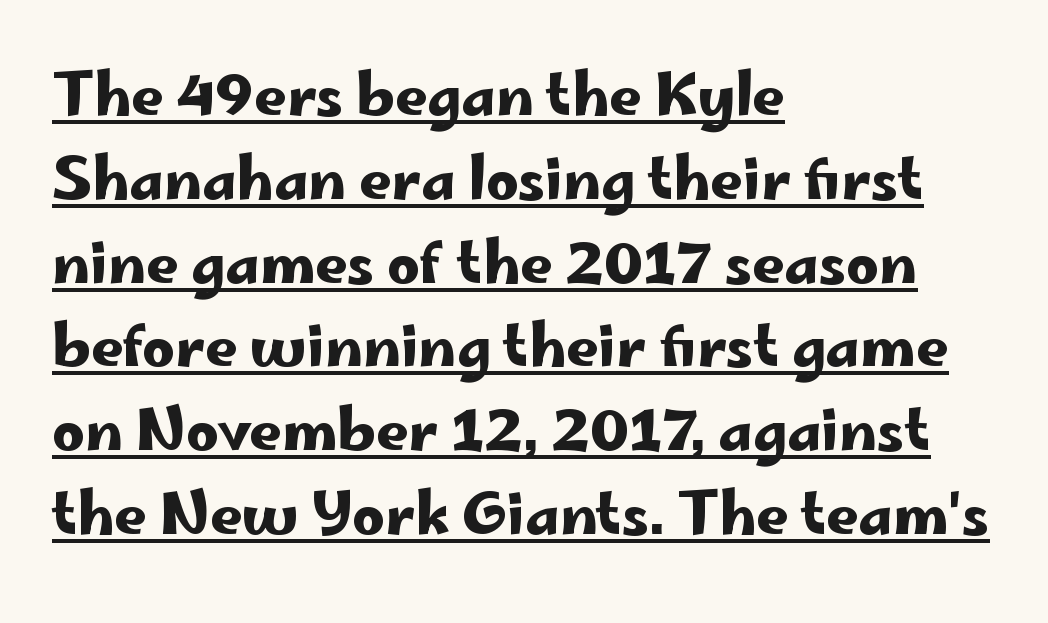
{"serif": "no", "italic": "no", "width": "wide", "stroke_contrast": "low", "x_height": "small", "monospaced": "no", "underline": "yes", "align": "left", "line_spacing": "normal", "line_spacing_ratio": 1.47, "letter_spacing": "normal", "letter_spacing_em": 0.0, "glyph_px": 57}
